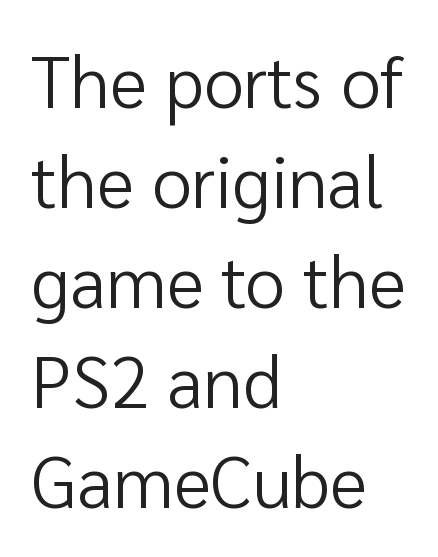
The image shows 72 px regular-weight sans-serif type, upright; set left-aligned, normal line spacing (1.39x), normal letter spacing, not underlined; low stroke contrast and a medium x-height.
